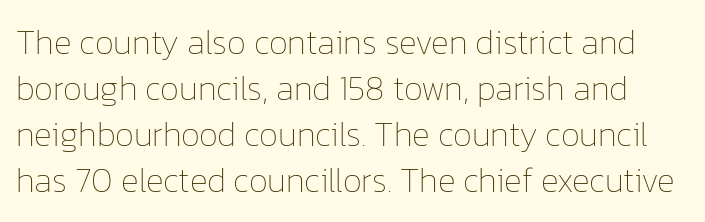
Q: Is the text bold? A: No.
Q: Is the text italic (slanted)? A: No, it is upright.
Q: Is the text underlined? A: No.
Q: Is the spacing between letters normal or unusually wide? A: Normal.
Q: Is the spacing between lines tight, normal or loose? A: Normal.
Q: Width (condensed, normal, or wide)? A: Normal.
Q: Stroke contrast? A: Low.
Q: x-height? A: Medium.
Q: Monospaced? A: No.
